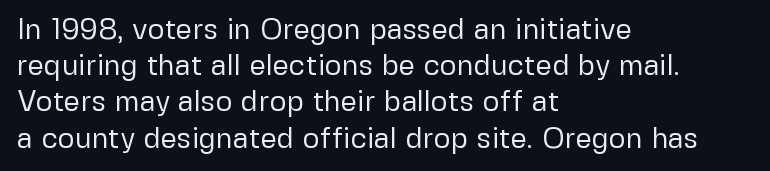
The passage shown is not bold in any degree. This rendering features lettering with no underline. Tall strokes in this sample are plumb rather than angled. Alignment: flush left. Notice how descenders clear the ascenders below comfortably — that's standard leading.
